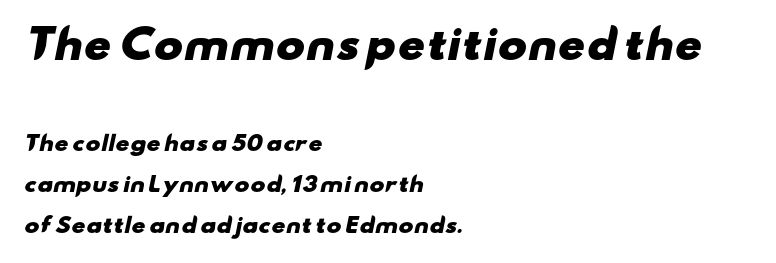
{"serif": "no", "bold": "yes", "weight": "heavy", "width": "wide", "stroke_contrast": "low", "x_height": "small", "monospaced": "no", "underline": "no", "align": "left", "line_spacing": "loose", "line_spacing_ratio": 2.03, "letter_spacing": "normal", "letter_spacing_em": 0.0, "larger_block": "first", "size_ratio": 1.95, "glyph_px": 39}
